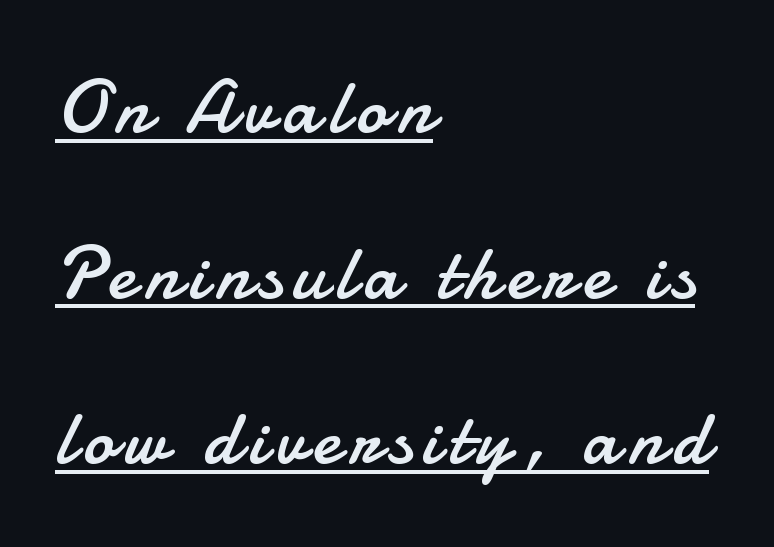
{"serif": "no", "bold": "no", "weight": "regular", "width": "normal", "stroke_contrast": "low", "x_height": "small", "monospaced": "no", "underline": "yes", "align": "left", "line_spacing": "loose", "line_spacing_ratio": 2.18, "glyph_px": 76}
